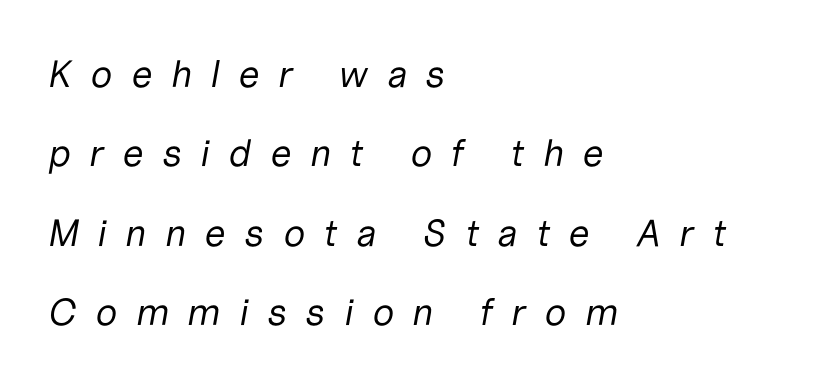
{"italic": "yes", "lean": "right", "slant_degrees": 10, "bold": "no", "weight": "regular", "width": "normal", "stroke_contrast": "low", "x_height": "medium", "monospaced": "no", "underline": "no", "align": "left", "line_spacing": "loose", "line_spacing_ratio": 2.09, "letter_spacing": "wide", "letter_spacing_em": 0.48, "glyph_px": 38}
